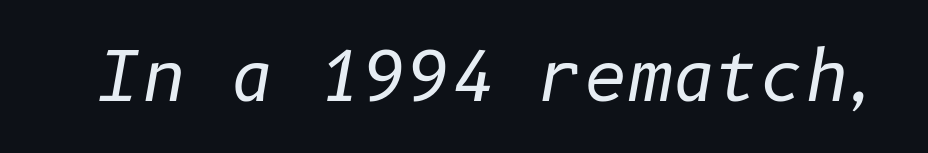
{"italic": "yes", "lean": "right", "slant_degrees": 10, "bold": "no", "weight": "regular", "width": "normal", "stroke_contrast": "low", "x_height": "medium", "underline": "no", "letter_spacing": "normal", "letter_spacing_em": 0.0, "glyph_px": 68}
